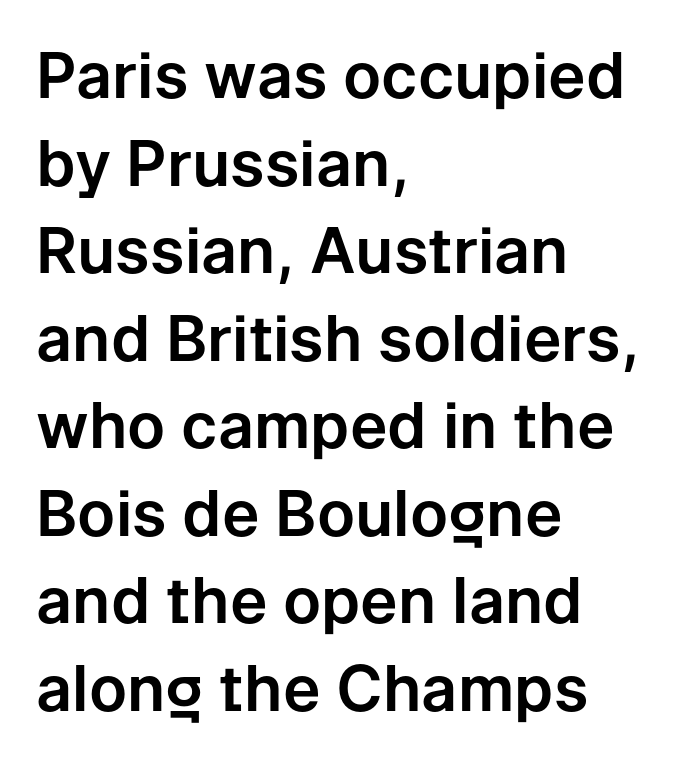
This rendering employs a face without finishing strokes, i.e., a sans-serif. How are the letters spaced? Ordinarily, with no added tracking. The vertical gap from one line to the next is medium. The space directly below the letters is spotless. The passage shown is typed in a proportional face where columns would drift.
